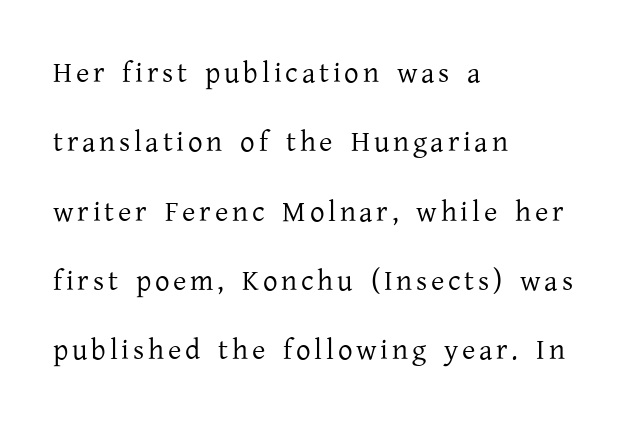
{"serif": "yes", "italic": "no", "bold": "no", "weight": "regular", "width": "normal", "stroke_contrast": "low", "x_height": "medium", "monospaced": "no", "underline": "no", "align": "left", "line_spacing": "loose", "line_spacing_ratio": 2.39, "glyph_px": 29}
